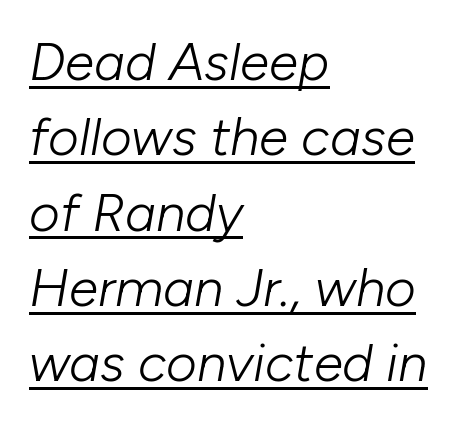
The image shows 53 px light type, italic (leaning right); set left-aligned, normal line spacing (1.42x), normal letter spacing, underlined; low stroke contrast and a medium x-height.
